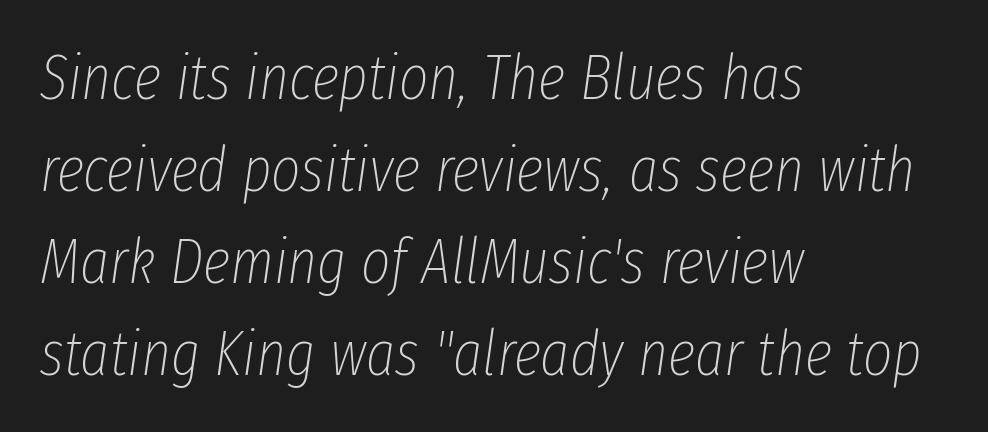
{"italic": "yes", "lean": "right", "slant_degrees": 8, "bold": "no", "weight": "thin", "width": "condensed", "stroke_contrast": "low", "x_height": "medium", "monospaced": "no", "underline": "no", "align": "left", "line_spacing": "normal", "line_spacing_ratio": 1.46, "letter_spacing": "normal", "letter_spacing_em": 0.0, "glyph_px": 63}
